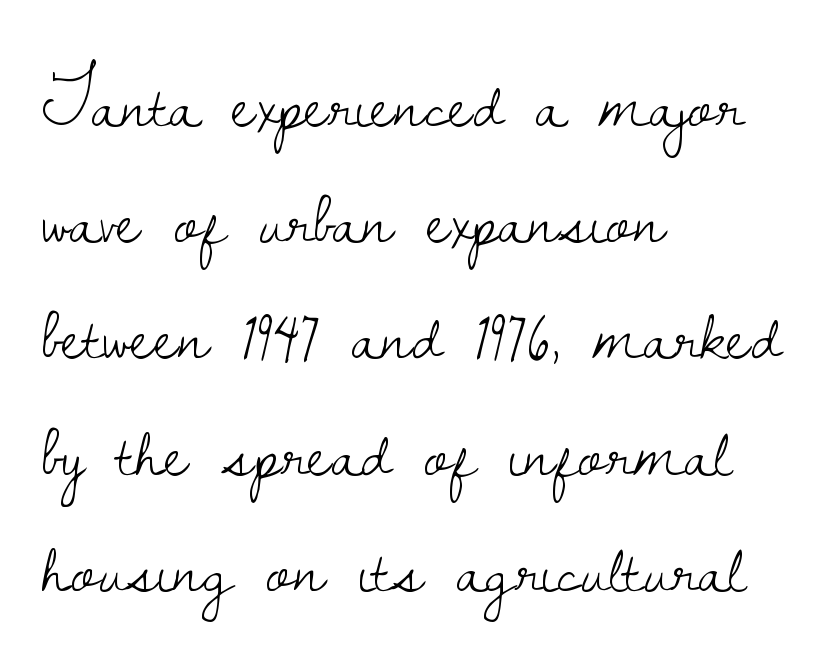
Q: Is the text bold? A: No.
Q: Is the text italic (slanted)? A: Yes.
Q: Is the typeface a serif or a sans-serif typeface? A: Serif.
Q: Is the text underlined? A: No.
Q: How is the paragraph aligned? A: Left-aligned.
Q: Is the spacing between letters normal or unusually wide? A: Normal.
Q: Is the spacing between lines tight, normal or loose? A: Normal.
Q: Width (condensed, normal, or wide)? A: Normal.
Q: Stroke contrast? A: Low.
Q: x-height? A: Small.
Q: Monospaced? A: No.
